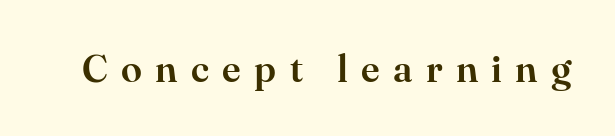
Q: Is the text italic (slanted)? A: No, it is upright.
Q: Is the typeface a serif or a sans-serif typeface? A: Serif.
Q: Is the text underlined? A: No.
Q: Is the spacing between letters normal or unusually wide? A: Unusually wide.
Q: Width (condensed, normal, or wide)? A: Normal.
Q: Stroke contrast? A: High.
Q: x-height? A: Small.
Q: Monospaced? A: No.
